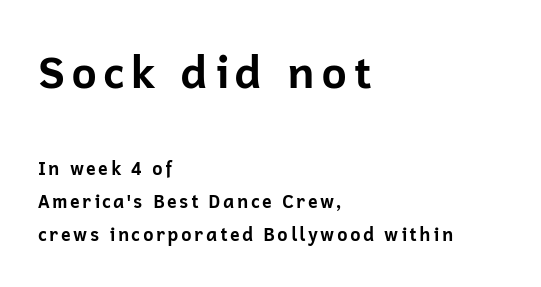
{"serif": "no", "italic": "no", "bold": "yes", "weight": "bold", "width": "normal", "stroke_contrast": "low", "x_height": "medium", "monospaced": "no", "underline": "no", "align": "left", "line_spacing_ratio": 1.84, "larger_block": "first", "size_ratio": 2.44, "glyph_px": 44}
